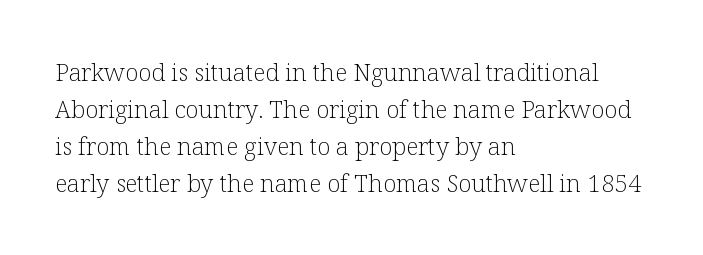
{"italic": "no", "bold": "no", "underline": "no", "align": "left", "line_spacing": "normal", "line_spacing_ratio": 1.54, "letter_spacing": "normal", "letter_spacing_em": 0.0, "glyph_px": 24}
